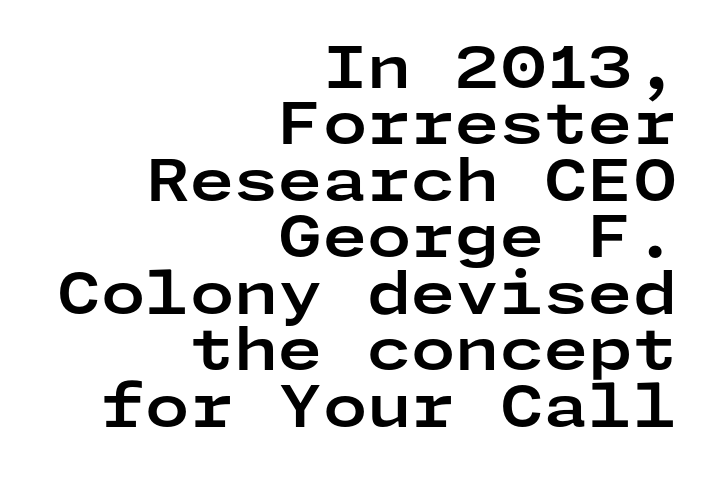
Q: Is the text bold? A: Yes.
Q: Is the text italic (slanted)? A: No, it is upright.
Q: Is the typeface a serif or a sans-serif typeface? A: Sans-serif.
Q: Is the text underlined? A: No.
Q: How is the paragraph aligned? A: Right-aligned.
Q: Is the spacing between letters normal or unusually wide? A: Normal.
Q: Is the spacing between lines tight, normal or loose? A: Tight.
Q: Width (condensed, normal, or wide)? A: Wide.
Q: Stroke contrast? A: Low.
Q: x-height? A: Medium.
